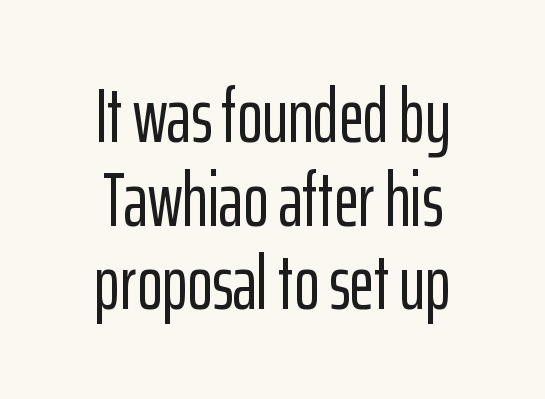
Summary of vertical rhythm: compact, with narrow interline spacing. Descenders are the only things crossing below the line. Characters remain perfectly vertical along every line. Examine the stroke ends and you'll find no serifs. Each line is balanced around a shared central axis. Compared with typical body copy, the letter spacing here is the same.
